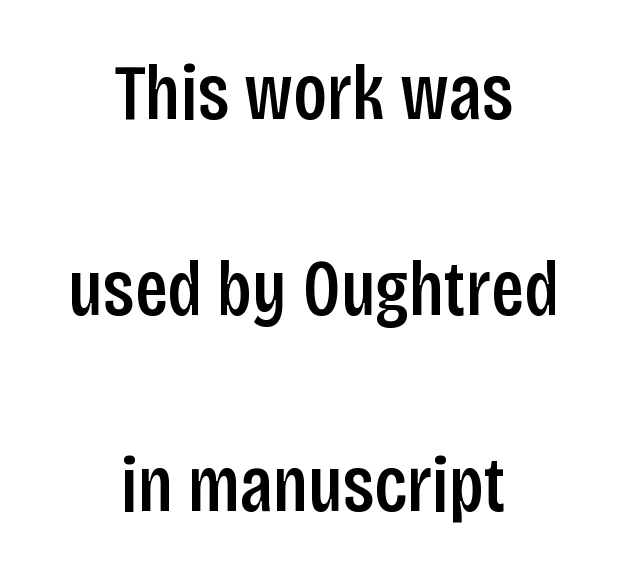
Type without underlining. Serifs: no, the terminals of the letterforms are clean. The lines in this sample share a center point and differ in where they start and stop. A typesetter would call this proportional, since set widths differ per character. Is there much room between lines? Yes — plenty of vertical air separates them.
